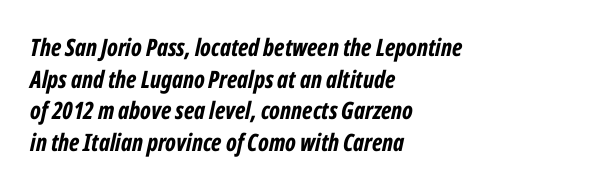
{"italic": "yes", "lean": "right", "slant_degrees": 12, "bold": "yes", "underline": "no", "align": "left", "line_spacing": "normal", "line_spacing_ratio": 1.32, "letter_spacing": "normal", "letter_spacing_em": 0.0, "glyph_px": 24}
